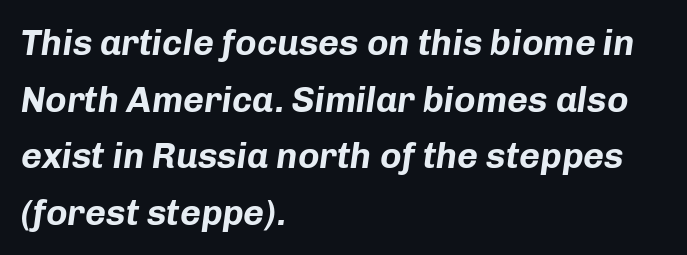
{"italic": "yes", "lean": "right", "slant_degrees": 8, "bold": "yes", "weight": "bold", "width": "normal", "stroke_contrast": "low", "x_height": "medium", "monospaced": "no", "underline": "no", "align": "left", "line_spacing": "normal", "line_spacing_ratio": 1.57, "letter_spacing": "normal", "letter_spacing_em": 0.0, "glyph_px": 36}
